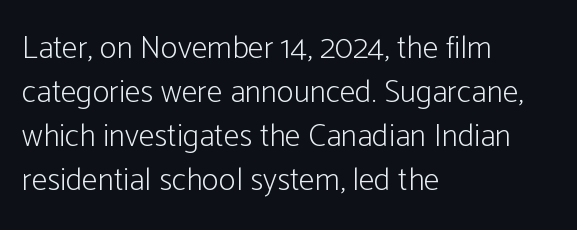
Q: Is the text bold? A: No.
Q: Is the text italic (slanted)? A: No, it is upright.
Q: Is the typeface a serif or a sans-serif typeface? A: Sans-serif.
Q: Is the text underlined? A: No.
Q: How is the paragraph aligned? A: Left-aligned.
Q: Is the spacing between letters normal or unusually wide? A: Normal.
Q: Is the spacing between lines tight, normal or loose? A: Normal.
Q: Width (condensed, normal, or wide)? A: Condensed.
Q: Stroke contrast? A: Low.
Q: x-height? A: Medium.
Q: Monospaced? A: No.
